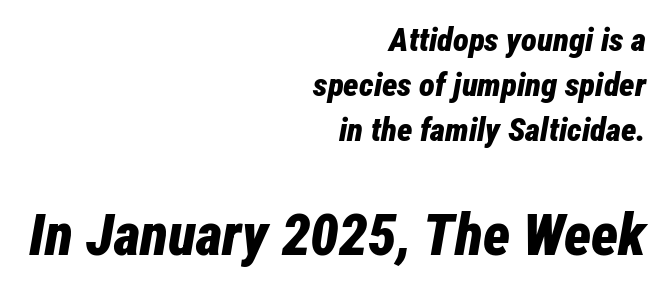
Summary of vertical rhythm: regular, with standard interline spacing. Size hierarchy here favors the trailing block over the leading one. The face used here has the dense, thick strokes of a bold. The rag falls on the left side of this text block. Default kerning and tracking; the words read as compact shapes.
